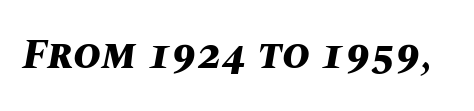
{"italic": "yes", "lean": "right", "slant_degrees": 10, "bold": "yes", "weight": "bold", "width": "normal", "stroke_contrast": "medium", "x_height": "large", "monospaced": "no", "underline": "no", "letter_spacing": "normal", "letter_spacing_em": 0.0, "glyph_px": 42}
